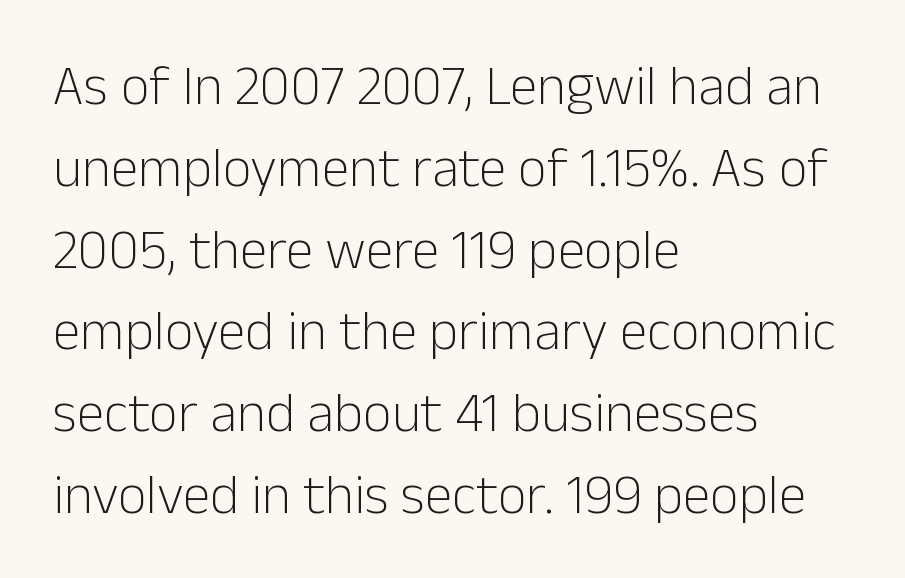
The letters look calm and open, with moderate or lighter stems. Rows of type keep a routine distance in the vertical direction. These lines are composed in type without serifs. Underline: absent.
